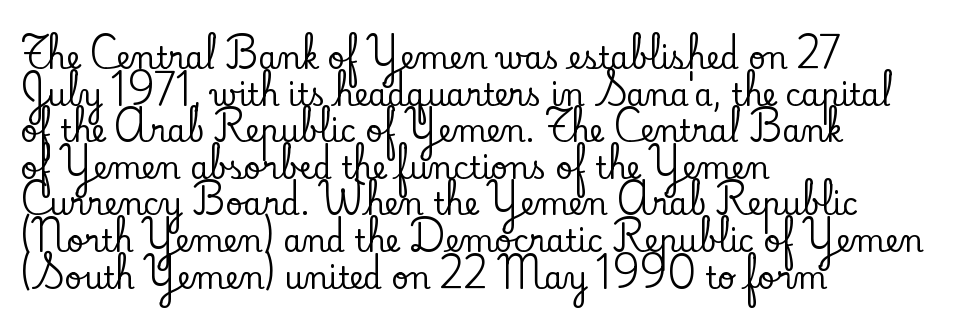
{"serif": "yes", "italic": "no", "width": "normal", "stroke_contrast": "low", "x_height": "small", "monospaced": "no", "underline": "no", "align": "left", "line_spacing_ratio": 1.22, "letter_spacing": "normal", "letter_spacing_em": 0.0, "glyph_px": 30}
